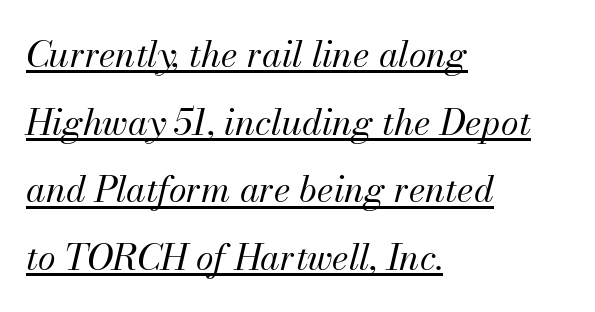
{"italic": "yes", "lean": "right", "slant_degrees": 13, "bold": "no", "weight": "regular", "width": "normal", "stroke_contrast": "medium", "x_height": "small", "monospaced": "no", "underline": "yes", "align": "left", "line_spacing_ratio": 1.88, "letter_spacing": "normal", "letter_spacing_em": 0.0, "glyph_px": 36}
